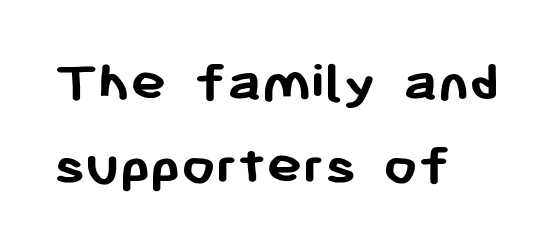
Q: Is the text bold? A: Yes.
Q: Is the text italic (slanted)? A: No, it is upright.
Q: Is the typeface a serif or a sans-serif typeface? A: Sans-serif.
Q: Is the text underlined? A: No.
Q: How is the paragraph aligned? A: Left-aligned.
Q: Is the spacing between letters normal or unusually wide? A: Normal.
Q: Is the spacing between lines tight, normal or loose? A: Normal.
Q: Width (condensed, normal, or wide)? A: Normal.
Q: Stroke contrast? A: Low.
Q: x-height? A: Medium.
Q: Monospaced? A: No.
